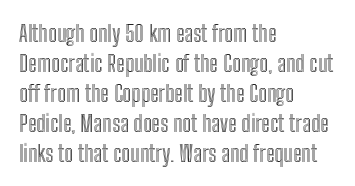
{"italic": "no", "underline": "no", "align": "left", "line_spacing": "normal", "line_spacing_ratio": 1.3, "letter_spacing": "normal", "letter_spacing_em": 0.0, "glyph_px": 23}
